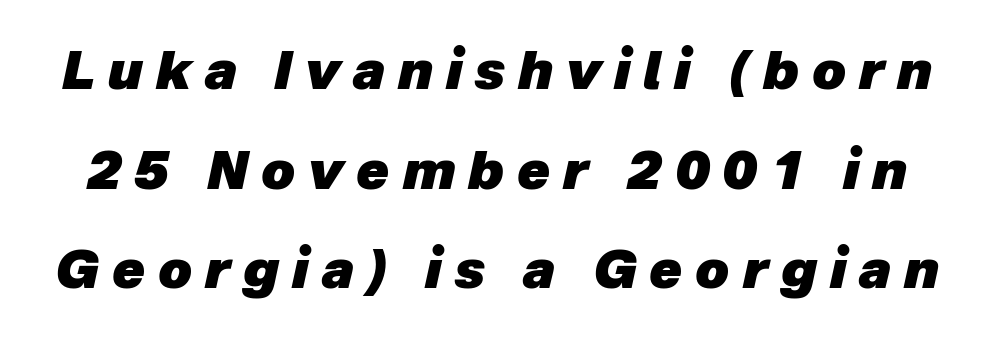
Q: Is the text bold? A: Yes.
Q: Is the text italic (slanted)? A: Yes, it leans right by about 12 degrees.
Q: Is the text underlined? A: No.
Q: Is the spacing between letters normal or unusually wide? A: Unusually wide.
Q: Width (condensed, normal, or wide)? A: Normal.
Q: Stroke contrast? A: Low.
Q: x-height? A: Medium.
Q: Monospaced? A: No.
